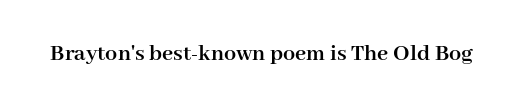
What stands out about the letter spacing? Nothing — it is the standard amount. Upright lettering throughout. Bold? Absolutely — the strokes are thick and heavy. The glyphs are unaccompanied by any horizontal stroke below them.
